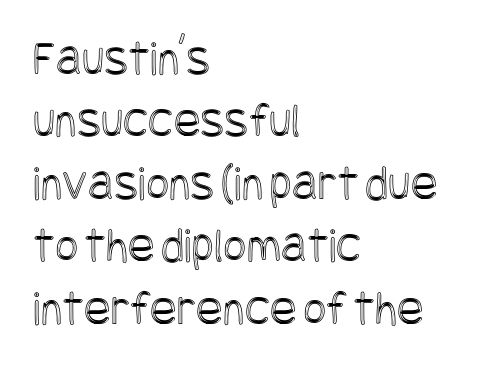
Whoever set this chose a conventional vertical rhythm. What stands out about the letter spacing? Nothing — it is the standard amount. One-word summary of the alignment: left. A bare baseline throughout the passage.
